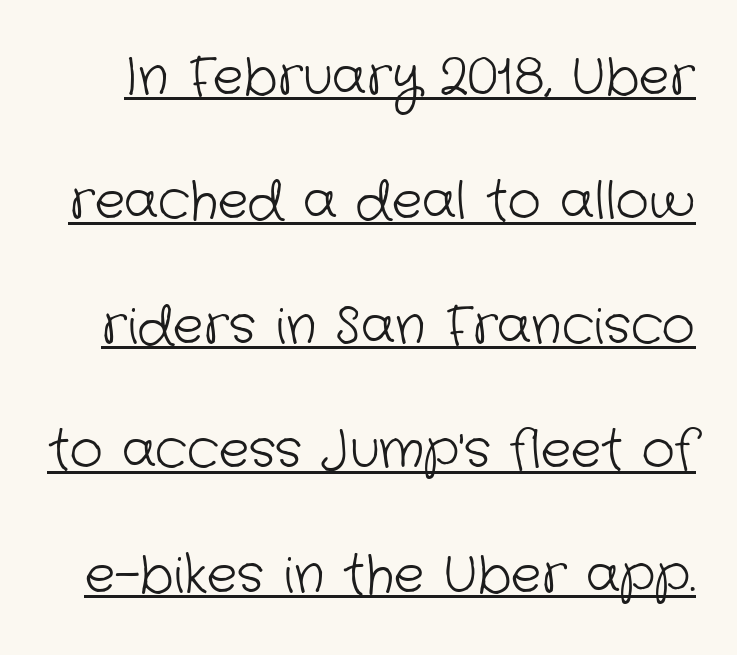
The rendered words wear a rule along their underside. No extra ink here — the face is not bold. The gaps between neighbouring characters are ordinary and unremarkable. The lines are spread far apart with generous leading.
